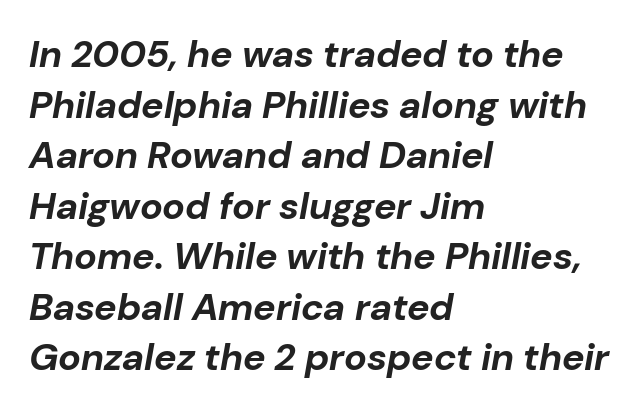
Q: Is the text bold? A: Yes.
Q: Is the text italic (slanted)? A: Yes, it leans right by about 10 degrees.
Q: Is the text underlined? A: No.
Q: How is the paragraph aligned? A: Left-aligned.
Q: Is the spacing between letters normal or unusually wide? A: Normal.
Q: Is the spacing between lines tight, normal or loose? A: Normal.
Q: Width (condensed, normal, or wide)? A: Normal.
Q: Stroke contrast? A: Low.
Q: x-height? A: Medium.
Q: Monospaced? A: No.
